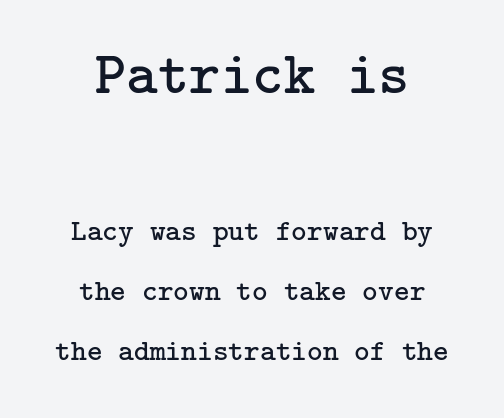
The image shows 60 px regular-weight serif type, upright; set loose line spacing (2.0x), normal letter spacing, not underlined; the first (top) block is 2.0x larger; low stroke contrast and a medium x-height.
